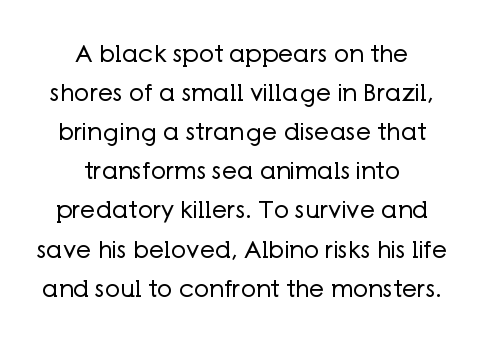
Weight: not bold — regular or lighter. The paragraph shown floats in the horizontal middle. Any mark beneath the type? The region is blank. Vertically, the passage feels balanced, rows spaced as you'd expect. Each word holds together tightly as a unit, with standard inter-letter gaps.
